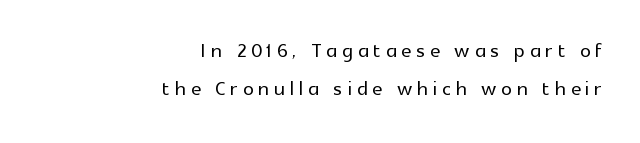
Q: Is the text italic (slanted)? A: No, it is upright.
Q: Is the text underlined? A: No.
Q: How is the paragraph aligned? A: Right-aligned.
Q: Is the spacing between lines tight, normal or loose? A: Normal.
